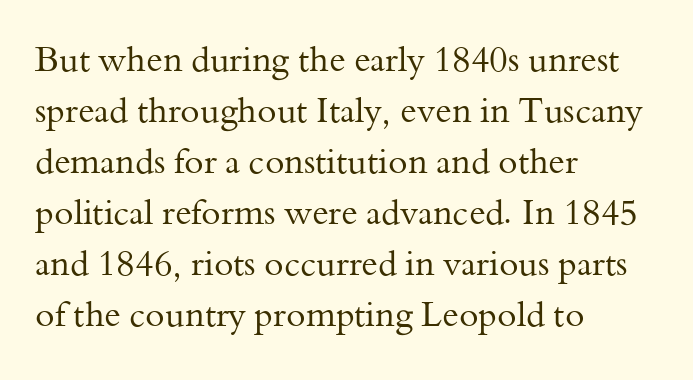
Q: Is the text bold? A: No.
Q: Is the text italic (slanted)? A: No, it is upright.
Q: Is the typeface a serif or a sans-serif typeface? A: Serif.
Q: Is the text underlined? A: No.
Q: How is the paragraph aligned? A: Left-aligned.
Q: Is the spacing between letters normal or unusually wide? A: Normal.
Q: Is the spacing between lines tight, normal or loose? A: Normal.
Q: Width (condensed, normal, or wide)? A: Normal.
Q: Stroke contrast? A: Medium.
Q: x-height? A: Small.
Q: Monospaced? A: No.
